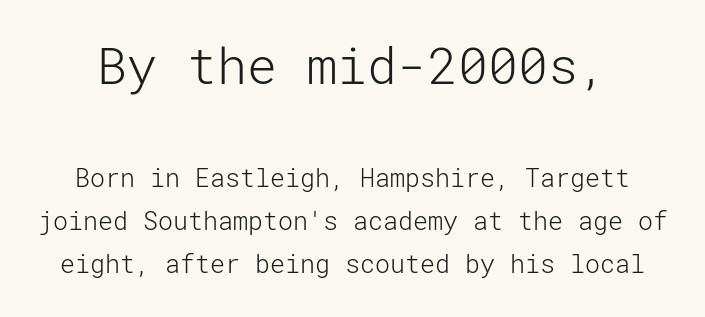
{"serif": "no", "italic": "no", "bold": "no", "weight": "light", "width": "normal", "stroke_contrast": "low", "x_height": "medium", "underline": "no", "line_spacing_ratio": 1.72, "letter_spacing": "normal", "letter_spacing_em": 0.0, "larger_block": "first", "size_ratio": 2.0, "glyph_px": 50}
